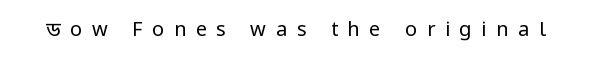
Q: Is the text bold? A: No.
Q: Is the text italic (slanted)? A: No, it is upright.
Q: Is the text underlined? A: No.
Q: Is the spacing between letters normal or unusually wide? A: Unusually wide.
